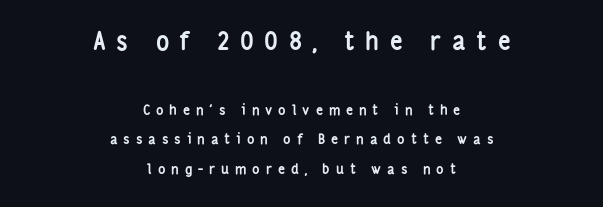
The line-height multiplier appears high, well above default. The zone under the glyphs is completely vacant. Loose tracking; the words dissolve into strings of separated letters. This sample is center-justified, so both line endings float freely. In terms of weight, the rendering is a true, heavy bold. The earlier block is typeset at a bigger size than the later block.
